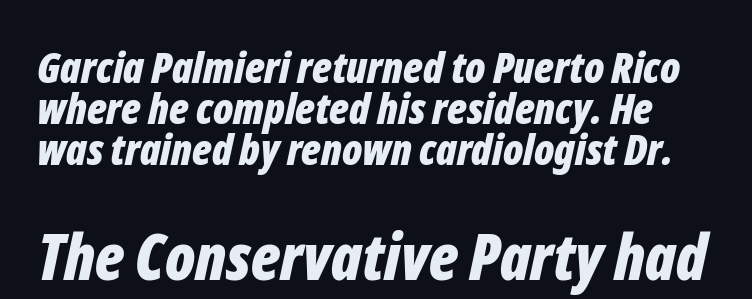
{"italic": "yes", "lean": "right", "slant_degrees": 12, "bold": "yes", "weight": "bold", "width": "condensed", "stroke_contrast": "low", "x_height": "medium", "monospaced": "no", "underline": "no", "line_spacing": "tight", "line_spacing_ratio": 0.95, "letter_spacing": "normal", "letter_spacing_em": 0.0, "larger_block": "second", "size_ratio": 1.49, "glyph_px": 64}
